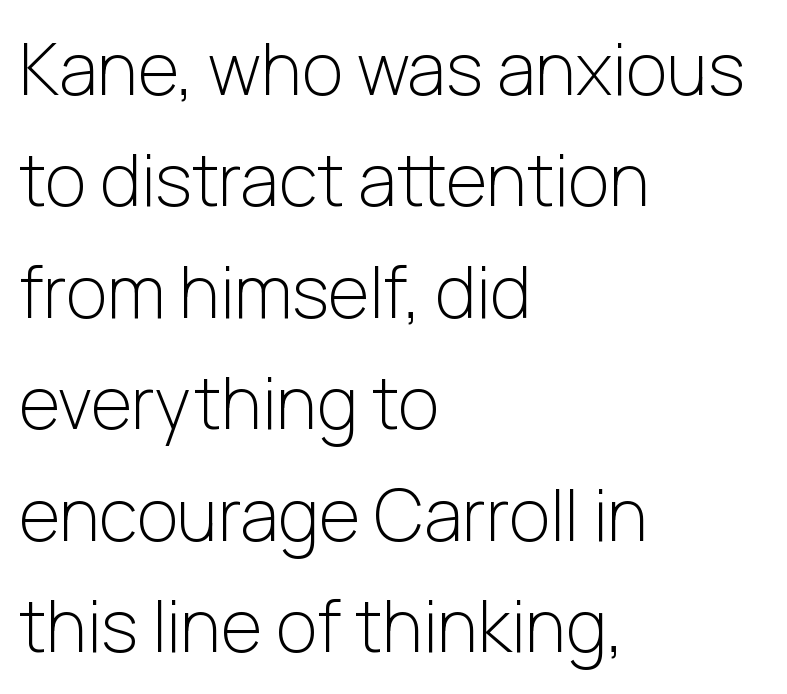
Q: Is the text bold? A: No.
Q: Is the text italic (slanted)? A: No, it is upright.
Q: Is the typeface a serif or a sans-serif typeface? A: Sans-serif.
Q: Is the text underlined? A: No.
Q: How is the paragraph aligned? A: Left-aligned.
Q: Is the spacing between letters normal or unusually wide? A: Normal.
Q: Is the spacing between lines tight, normal or loose? A: Normal.
Q: Width (condensed, normal, or wide)? A: Normal.
Q: Stroke contrast? A: Low.
Q: x-height? A: Medium.
Q: Monospaced? A: No.
